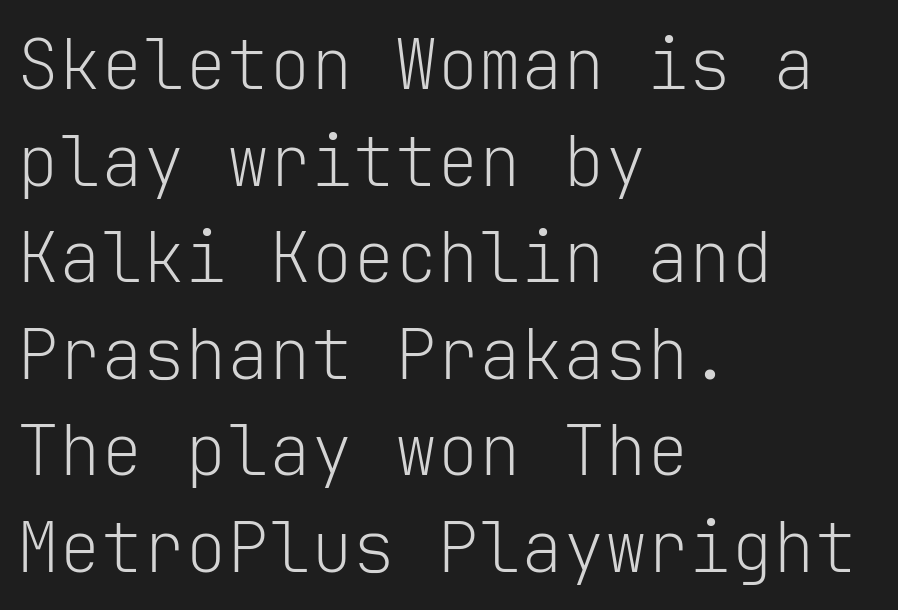
Q: Is the text bold? A: No.
Q: Is the text italic (slanted)? A: No, it is upright.
Q: Is the typeface a serif or a sans-serif typeface? A: Sans-serif.
Q: Is the text underlined? A: No.
Q: How is the paragraph aligned? A: Left-aligned.
Q: Is the spacing between letters normal or unusually wide? A: Normal.
Q: Is the spacing between lines tight, normal or loose? A: Normal.
Q: Width (condensed, normal, or wide)? A: Normal.
Q: Stroke contrast? A: Low.
Q: x-height? A: Medium.
Q: Monospaced? A: Yes.
